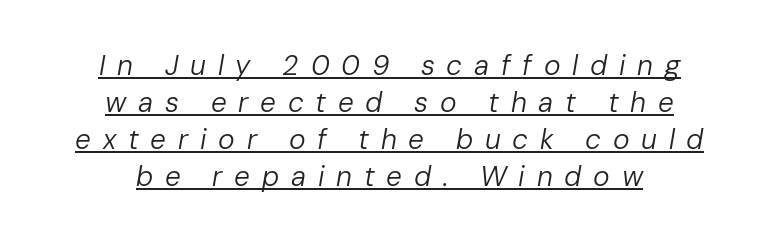
{"italic": "yes", "lean": "right", "slant_degrees": 10, "bold": "no", "weight": "regular", "width": "normal", "stroke_contrast": "low", "x_height": "medium", "monospaced": "no", "underline": "yes", "align": "center", "line_spacing": "normal", "line_spacing_ratio": 1.32, "letter_spacing": "wide", "letter_spacing_em": 0.42, "glyph_px": 28}
